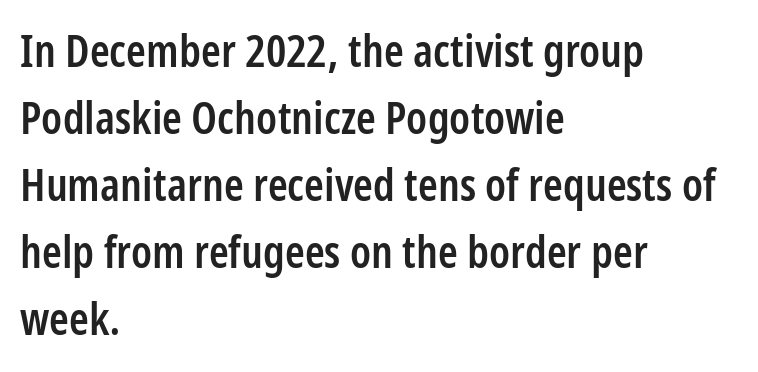
{"serif": "no", "italic": "no", "bold": "semi", "weight": "semibold", "width": "condensed", "stroke_contrast": "low", "x_height": "medium", "monospaced": "no", "underline": "no", "align": "left", "line_spacing": "normal", "line_spacing_ratio": 1.49, "letter_spacing": "normal", "letter_spacing_em": 0.0, "glyph_px": 45}
